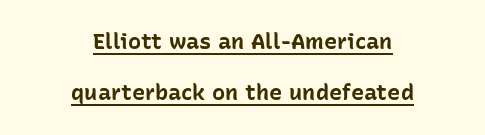
{"italic": "no", "bold": "yes", "underline": "yes", "align": "center", "line_spacing": "loose", "line_spacing_ratio": 2.32, "letter_spacing": "normal", "letter_spacing_em": 0.0, "glyph_px": 22}
